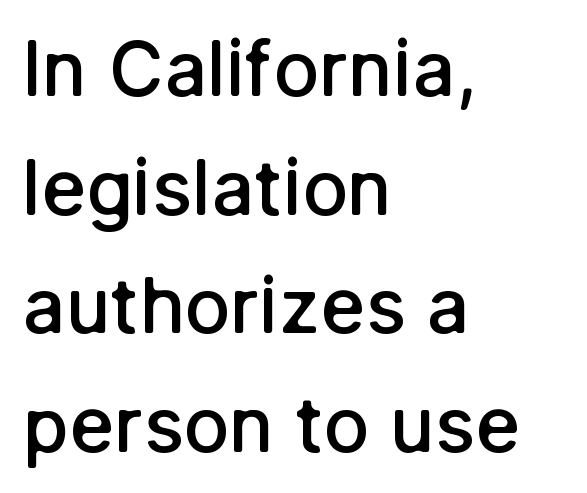
Q: Is the text bold? A: Semi-bold.
Q: Is the text italic (slanted)? A: No, it is upright.
Q: Is the typeface a serif or a sans-serif typeface? A: Sans-serif.
Q: Is the text underlined? A: No.
Q: How is the paragraph aligned? A: Left-aligned.
Q: Is the spacing between letters normal or unusually wide? A: Normal.
Q: Is the spacing between lines tight, normal or loose? A: Normal.
Q: Width (condensed, normal, or wide)? A: Normal.
Q: Stroke contrast? A: Low.
Q: x-height? A: Medium.
Q: Monospaced? A: No.
